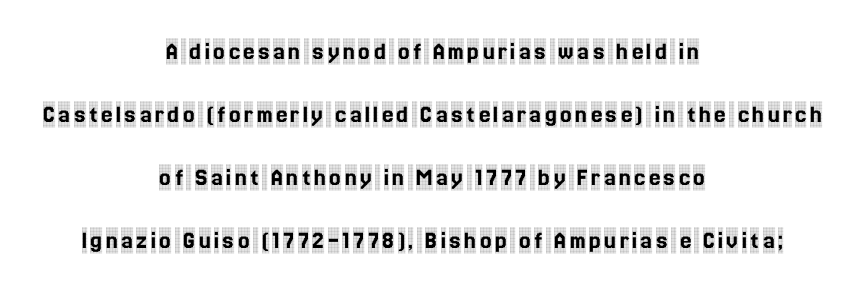
Q: Is the text italic (slanted)? A: No, it is upright.
Q: Is the text underlined? A: No.
Q: How is the paragraph aligned? A: Centered.
Q: Is the spacing between lines tight, normal or loose? A: Loose.
